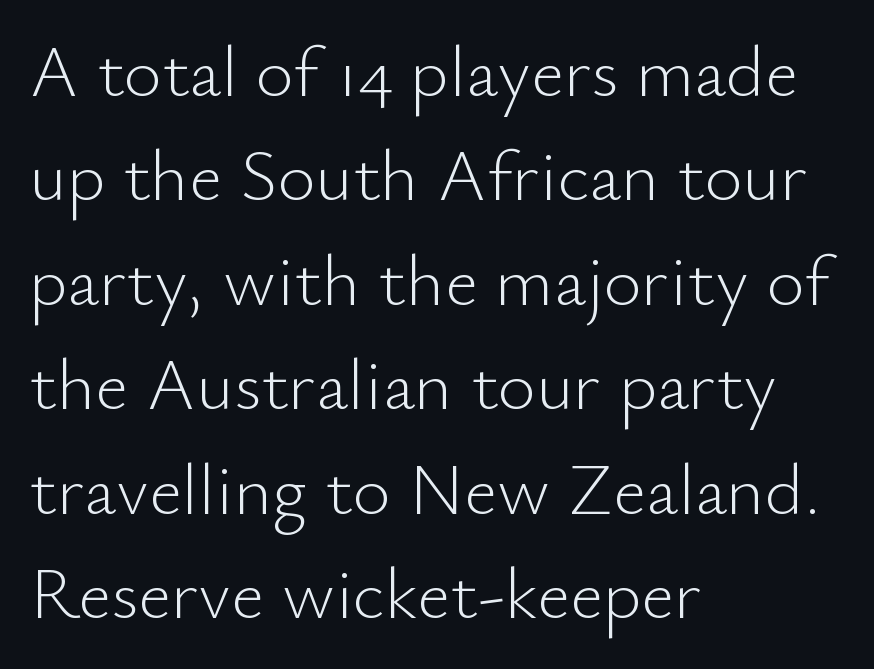
The image shows 73 px light sans-serif type, upright; set left-aligned, normal line spacing (1.43x), normal letter spacing, not underlined; low stroke contrast and a small x-height.
